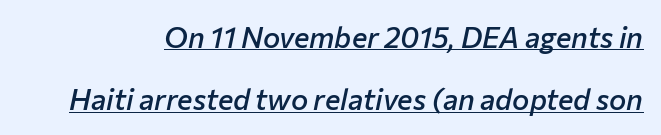
Q: Is the text bold? A: Semi-bold.
Q: Is the text italic (slanted)? A: Yes, it leans right by about 12 degrees.
Q: Is the text underlined? A: Yes.
Q: Is the spacing between letters normal or unusually wide? A: Normal.
Q: Is the spacing between lines tight, normal or loose? A: Loose.
Q: Width (condensed, normal, or wide)? A: Normal.
Q: Stroke contrast? A: Low.
Q: x-height? A: Medium.
Q: Monospaced? A: No.
